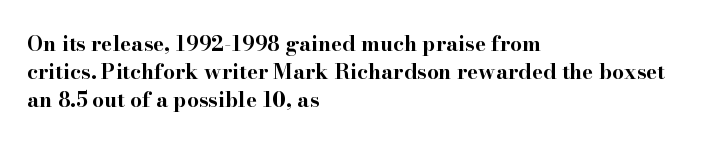
Q: Is the text bold? A: Yes.
Q: Is the text italic (slanted)? A: No, it is upright.
Q: Is the text underlined? A: No.
Q: How is the paragraph aligned? A: Left-aligned.
Q: Is the spacing between letters normal or unusually wide? A: Normal.
Q: Is the spacing between lines tight, normal or loose? A: Normal.
